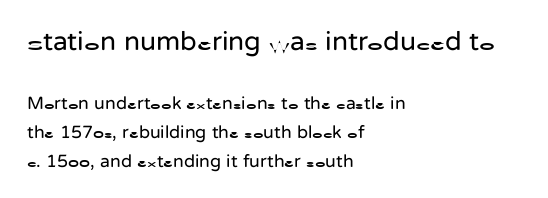
The image shows 27 px text type, upright; set left-aligned, normal line spacing (1.63x), normal letter spacing, not underlined; the first (top) block is 1.5x larger.
